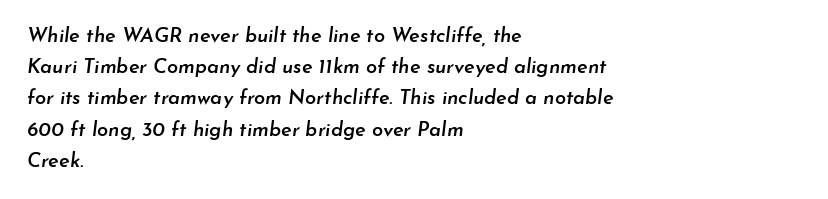
Honestly, the letter spacing is just normal — you wouldn't notice it. An italicized treatment has been applied to the whole sample. Line beginnings align vertically; line endings do not. Reading down the column, the eye jumps a familiar distance to each next line.
